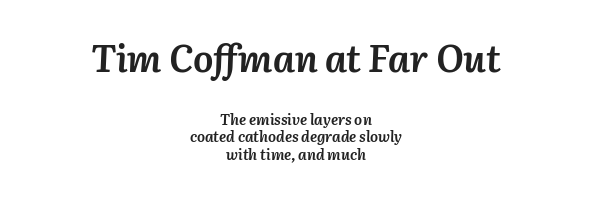
Q: Is the text bold? A: Yes.
Q: Is the text italic (slanted)? A: Yes, it leans right by about 3 degrees.
Q: Is the text underlined? A: No.
Q: How is the paragraph aligned? A: Centered.
Q: Is the spacing between letters normal or unusually wide? A: Normal.
Q: Which block of text is set in a larger size, the first (top) or the second (bottom)? A: The first (top) one.
Q: Width (condensed, normal, or wide)? A: Normal.
Q: Stroke contrast? A: Medium.
Q: x-height? A: Medium.
Q: Monospaced? A: No.
